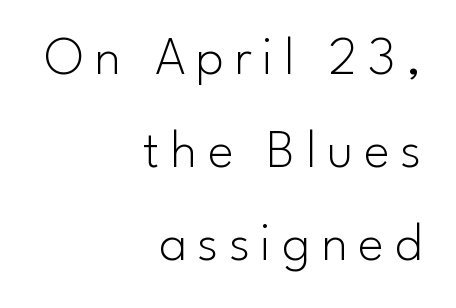
Q: Is the text bold? A: No.
Q: Is the text italic (slanted)? A: No, it is upright.
Q: Is the typeface a serif or a sans-serif typeface? A: Sans-serif.
Q: Is the text underlined? A: No.
Q: How is the paragraph aligned? A: Right-aligned.
Q: Is the spacing between lines tight, normal or loose? A: Normal.
Q: Width (condensed, normal, or wide)? A: Normal.
Q: Stroke contrast? A: Low.
Q: x-height? A: Small.
Q: Monospaced? A: No.
